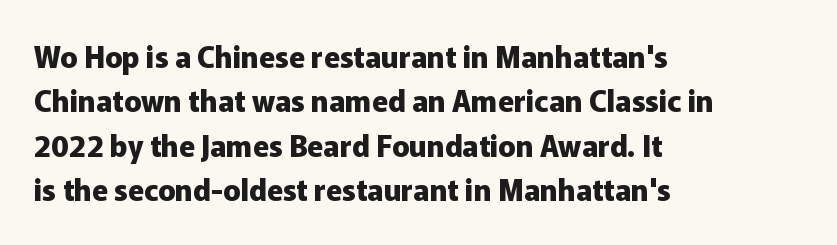
{"serif": "no", "italic": "no", "bold": "yes", "weight": "heavy", "width": "normal", "stroke_contrast": "low", "x_height": "medium", "monospaced": "no", "underline": "no", "align": "left", "line_spacing": "normal", "line_spacing_ratio": 1.53, "letter_spacing": "normal", "letter_spacing_em": 0.0, "glyph_px": 29}
